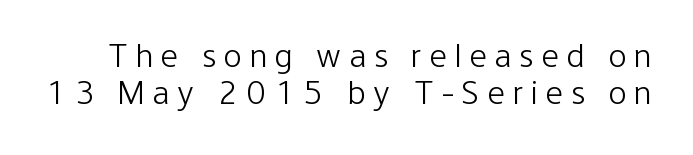
{"serif": "no", "italic": "no", "bold": "no", "weight": "light", "width": "condensed", "stroke_contrast": "low", "x_height": "medium", "monospaced": "no", "underline": "no", "line_spacing": "tight", "line_spacing_ratio": 1.1, "letter_spacing": "wide", "letter_spacing_em": 0.24, "glyph_px": 34}
